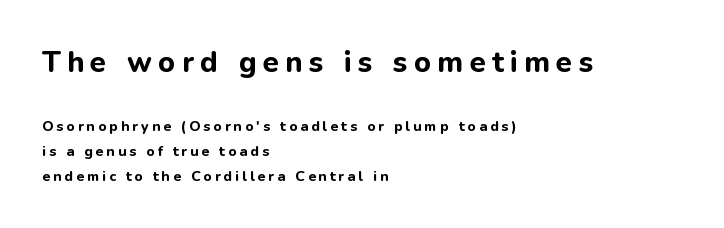
Q: Is the text bold? A: Yes.
Q: Is the text italic (slanted)? A: No, it is upright.
Q: Is the typeface a serif or a sans-serif typeface? A: Sans-serif.
Q: Is the text underlined? A: No.
Q: How is the paragraph aligned? A: Left-aligned.
Q: Is the spacing between letters normal or unusually wide? A: Unusually wide.
Q: Which block of text is set in a larger size, the first (top) or the second (bottom)? A: The first (top) one.
Q: Width (condensed, normal, or wide)? A: Normal.
Q: Stroke contrast? A: Low.
Q: x-height? A: Medium.
Q: Monospaced? A: No.
